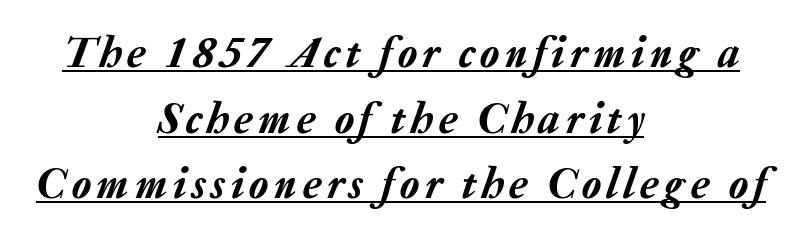
The image shows 44 px text type, italic (leaning right); set centered, normal line spacing (1.49x), underlined; low stroke contrast and a medium x-height.
